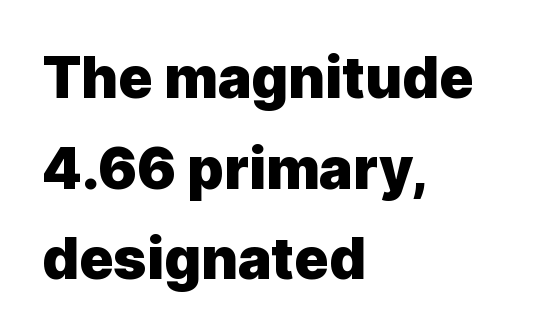
Q: Is the text bold? A: Yes.
Q: Is the text italic (slanted)? A: No, it is upright.
Q: Is the typeface a serif or a sans-serif typeface? A: Sans-serif.
Q: Is the text underlined? A: No.
Q: How is the paragraph aligned? A: Left-aligned.
Q: Is the spacing between letters normal or unusually wide? A: Normal.
Q: Is the spacing between lines tight, normal or loose? A: Normal.
Q: Width (condensed, normal, or wide)? A: Normal.
Q: x-height? A: Medium.
Q: Monospaced? A: No.
